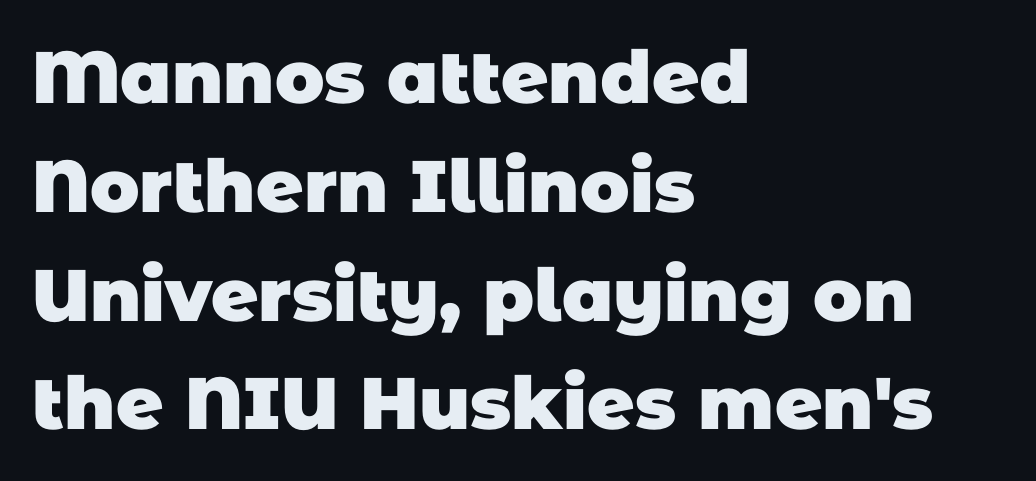
{"serif": "no", "bold": "yes", "weight": "heavy", "width": "normal", "stroke_contrast": "low", "x_height": "large", "monospaced": "no", "underline": "no", "align": "left", "line_spacing": "normal", "line_spacing_ratio": 1.49, "letter_spacing": "normal", "letter_spacing_em": 0.0, "glyph_px": 73}
